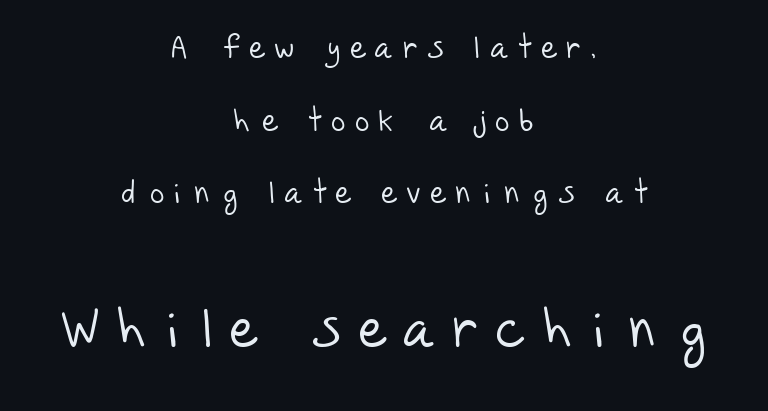
Q: Is the text bold? A: No.
Q: Is the typeface a serif or a sans-serif typeface? A: Sans-serif.
Q: Is the text underlined? A: No.
Q: How is the paragraph aligned? A: Centered.
Q: Is the spacing between letters normal or unusually wide? A: Unusually wide.
Q: Is the spacing between lines tight, normal or loose? A: Loose.
Q: Which block of text is set in a larger size, the first (top) or the second (bottom)? A: The second (bottom) one.
Q: Width (condensed, normal, or wide)? A: Normal.
Q: Stroke contrast? A: Low.
Q: x-height? A: Large.
Q: Monospaced? A: No.
